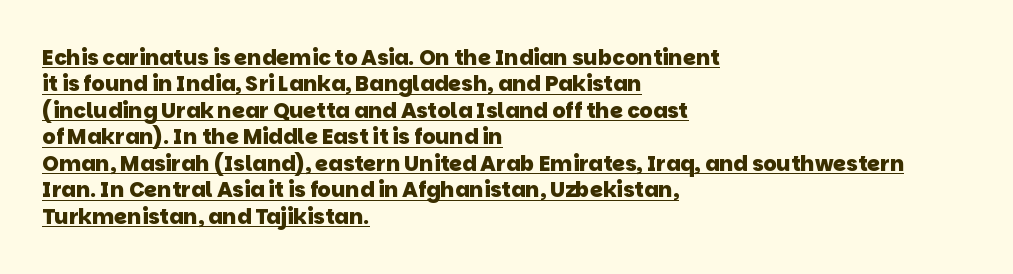
Q: Is the text bold? A: Yes.
Q: Is the text underlined? A: Yes.
Q: How is the paragraph aligned? A: Left-aligned.
Q: Is the spacing between letters normal or unusually wide? A: Normal.
Q: Is the spacing between lines tight, normal or loose? A: Normal.
